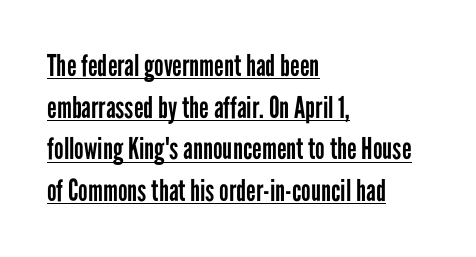
Q: Is the text bold? A: No.
Q: Is the text italic (slanted)? A: No, it is upright.
Q: Is the typeface a serif or a sans-serif typeface? A: Sans-serif.
Q: Is the text underlined? A: Yes.
Q: How is the paragraph aligned? A: Left-aligned.
Q: Is the spacing between letters normal or unusually wide? A: Normal.
Q: Is the spacing between lines tight, normal or loose? A: Normal.
Q: Width (condensed, normal, or wide)? A: Condensed.
Q: Stroke contrast? A: Low.
Q: x-height? A: Medium.
Q: Monospaced? A: No.
